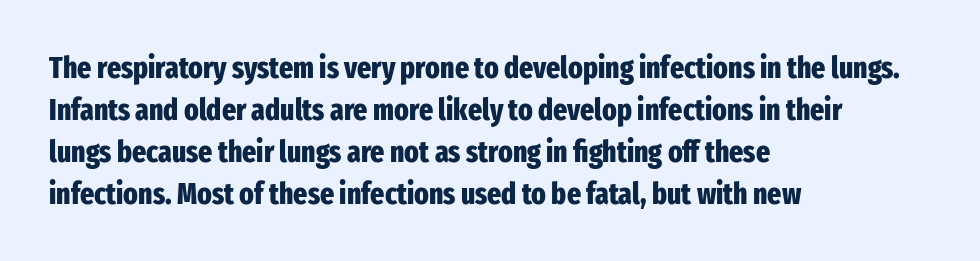
The glyphs in this specimen are sans serif. Each glyph is drawn with heavy, bold strokes. Line spacing here is normal. A typesetter would call this proportional, since set widths differ per character. Vertical strokes here are truly vertical.
